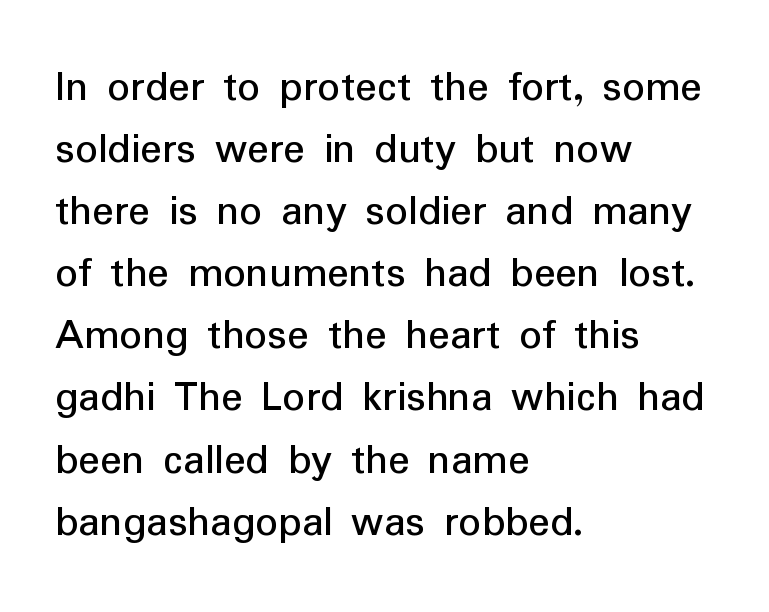
{"serif": "no", "italic": "no", "width": "normal", "stroke_contrast": "low", "x_height": "medium", "monospaced": "no", "underline": "no", "align": "left", "line_spacing": "normal", "line_spacing_ratio": 1.38, "letter_spacing": "normal", "letter_spacing_em": 0.0, "glyph_px": 45}
